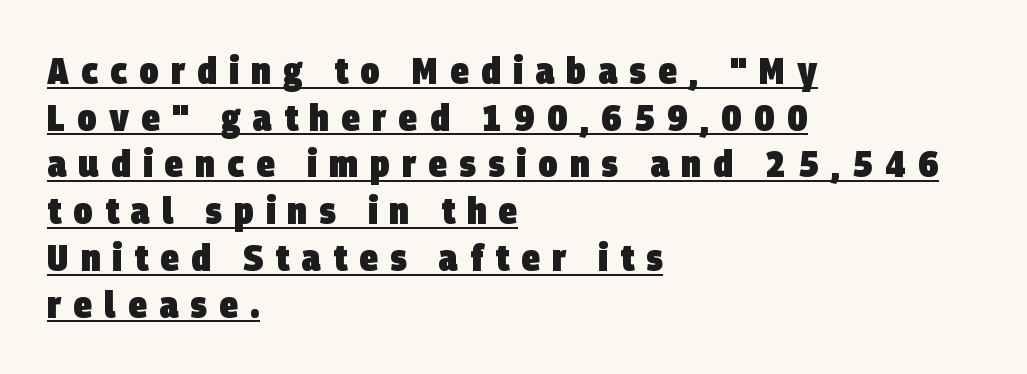
The image shows 38 px heavy, condensed sans-serif type; set left-aligned, line spacing 1.23x, unusually wide letter spacing (+0.32 em), underlined; low stroke contrast and a large x-height.
